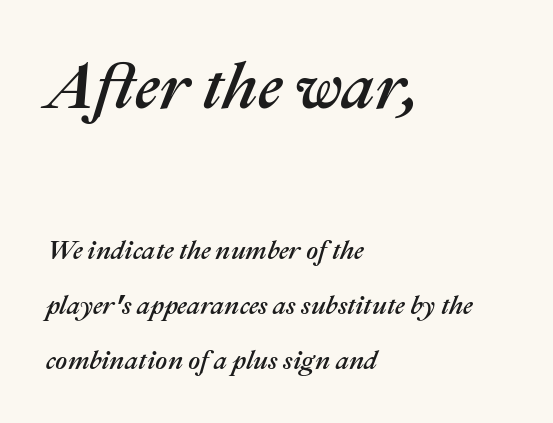
{"italic": "yes", "lean": "right", "slant_degrees": 22, "width": "normal", "stroke_contrast": "medium", "x_height": "medium", "monospaced": "no", "underline": "no", "align": "left", "line_spacing": "loose", "line_spacing_ratio": 2.1, "letter_spacing": "normal", "letter_spacing_em": 0.0, "larger_block": "first", "size_ratio": 2.5, "glyph_px": 65}
